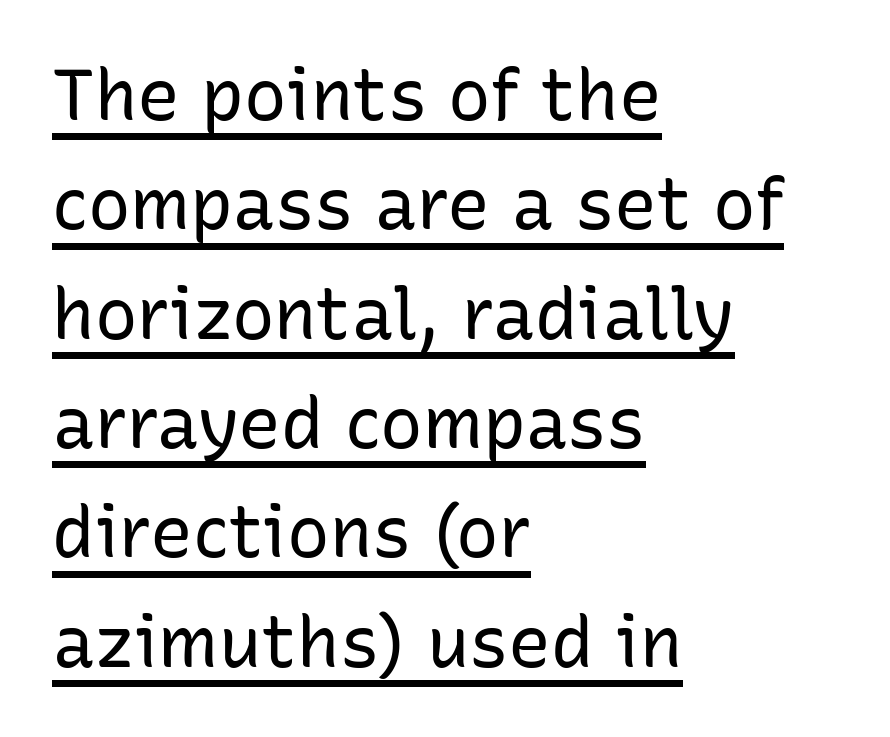
{"serif": "no", "italic": "no", "bold": "no", "weight": "regular", "width": "normal", "stroke_contrast": "low", "x_height": "medium", "monospaced": "no", "underline": "yes", "align": "left", "line_spacing": "normal", "line_spacing_ratio": 1.54, "letter_spacing": "normal", "letter_spacing_em": 0.0, "glyph_px": 71}
